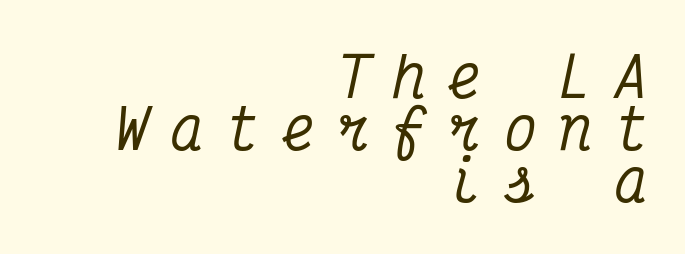
The image shows 55 px condensed serif type, italic (leaning right), monospaced; set right-aligned, tight line spacing (0.95x), unusually wide letter spacing (+0.41 em), not underlined; medium stroke contrast and a medium x-height.
